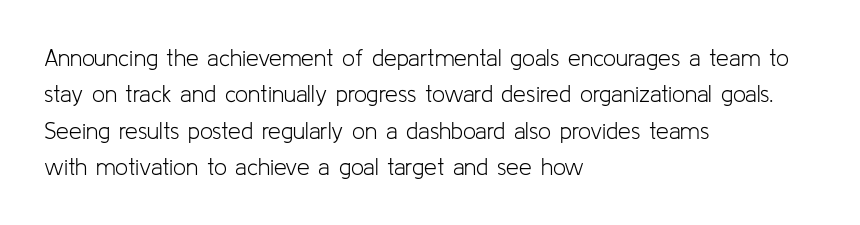
Compared with typical paragraphs, the rows here are spaced about the same. The letterforms sit at book weight or below. Ascenders rise straight up at ninety degrees. The lines are quadded left. Check the space under the baseline: it is left empty. Tracking value appears to be zero — textbook default spacing.
